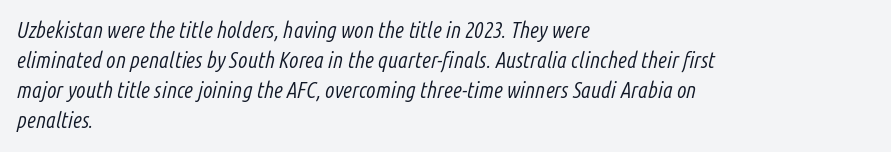
{"italic": "yes", "lean": "right", "slant_degrees": 14, "bold": "no", "underline": "no", "align": "left", "line_spacing": "normal", "line_spacing_ratio": 1.37, "letter_spacing": "normal", "letter_spacing_em": 0.0, "glyph_px": 22}
